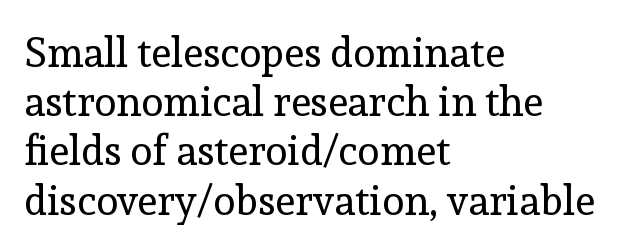
Q: Is the text bold? A: No.
Q: Is the text italic (slanted)? A: No, it is upright.
Q: Is the typeface a serif or a sans-serif typeface? A: Serif.
Q: Is the text underlined? A: No.
Q: How is the paragraph aligned? A: Left-aligned.
Q: Is the spacing between letters normal or unusually wide? A: Normal.
Q: Width (condensed, normal, or wide)? A: Normal.
Q: x-height? A: Medium.
Q: Monospaced? A: No.
